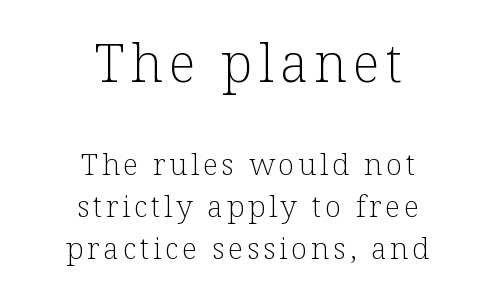
The first block has been scaled up relative to the second. Unbolded letterforms with no extra heft. The axis of the letterforms is exactly vertical. Proportional: the letters do not fall into vertical columns. Interline gaps are of average width in this sample.
